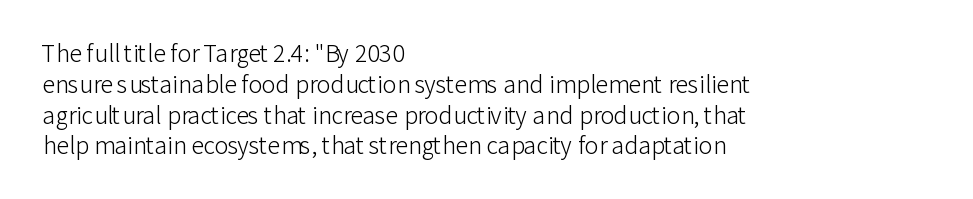
Q: Is the text bold? A: No.
Q: Is the text italic (slanted)? A: No, it is upright.
Q: Is the text underlined? A: No.
Q: How is the paragraph aligned? A: Left-aligned.
Q: Is the spacing between letters normal or unusually wide? A: Normal.
Q: Is the spacing between lines tight, normal or loose? A: Normal.
